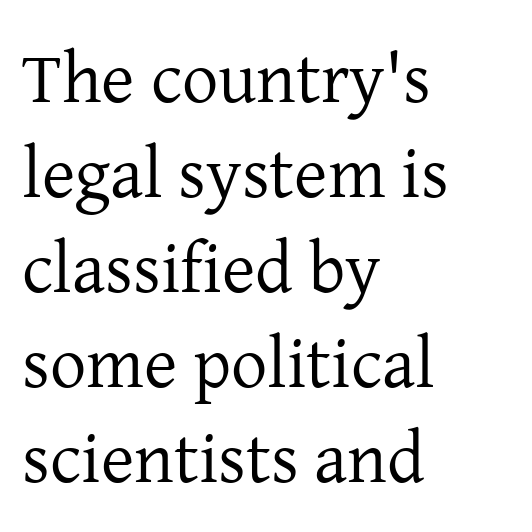
The image shows 72 px regular-weight serif type, upright; set left-aligned, normal line spacing (1.32x), normal letter spacing, not underlined; low stroke contrast and a medium x-height.
